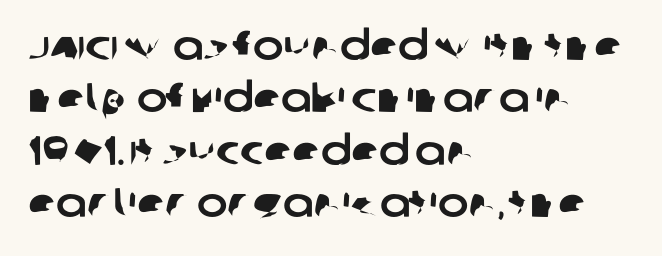
The image shows 41 px sans-serif type; set left-aligned, normal line spacing (1.28x), normal letter spacing, not underlined; low stroke contrast and a large x-height.
